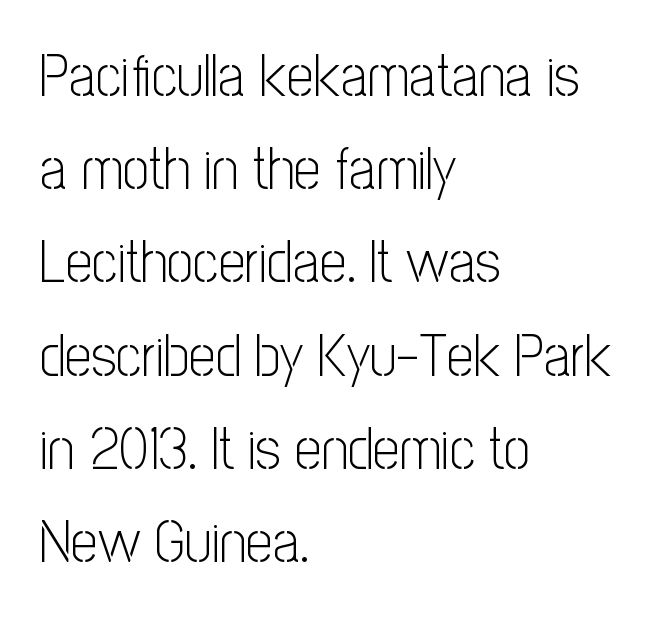
Q: Is the text bold? A: No.
Q: Is the text italic (slanted)? A: No, it is upright.
Q: Is the typeface a serif or a sans-serif typeface? A: Sans-serif.
Q: Is the text underlined? A: No.
Q: How is the paragraph aligned? A: Left-aligned.
Q: Is the spacing between letters normal or unusually wide? A: Normal.
Q: Is the spacing between lines tight, normal or loose? A: Normal.
Q: Width (condensed, normal, or wide)? A: Condensed.
Q: Stroke contrast? A: Low.
Q: x-height? A: Medium.
Q: Monospaced? A: No.
